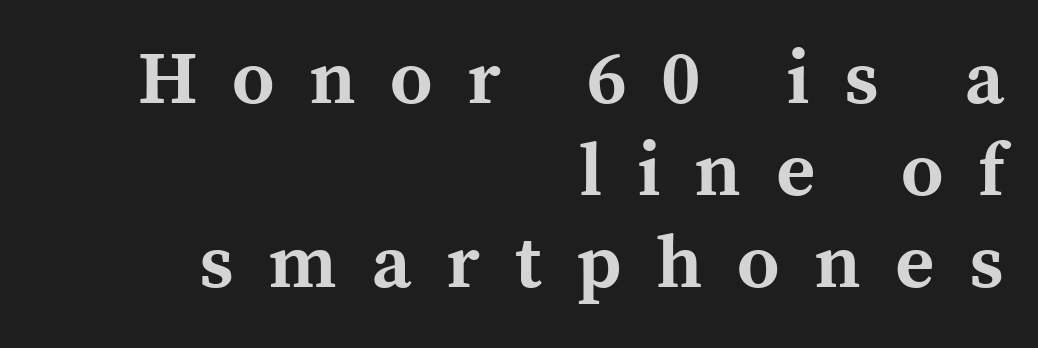
Someone cranked the tracking dial way up on this one. Proportional: the letters do not fall into vertical columns. Posture: straight, roman, zero tilt. The paragraph shown leans on its right margin.
